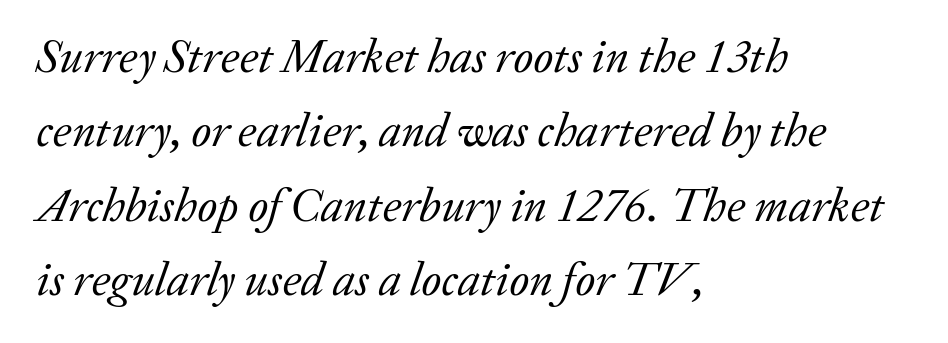
{"serif": "yes", "italic": "yes", "lean": "right", "slant_degrees": 20, "bold": "no", "weight": "regular", "width": "normal", "stroke_contrast": "low", "x_height": "medium", "monospaced": "no", "underline": "no", "align": "left", "line_spacing": "normal", "line_spacing_ratio": 1.58, "letter_spacing": "normal", "letter_spacing_em": 0.0, "glyph_px": 47}
